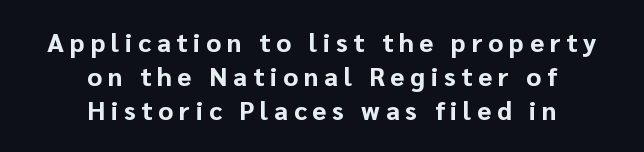
Q: Is the text bold? A: Yes.
Q: Is the text italic (slanted)? A: No, it is upright.
Q: Is the text underlined? A: No.
Q: How is the paragraph aligned? A: Centered.
Q: Is the spacing between letters normal or unusually wide? A: Unusually wide.
Q: Is the spacing between lines tight, normal or loose? A: Normal.
